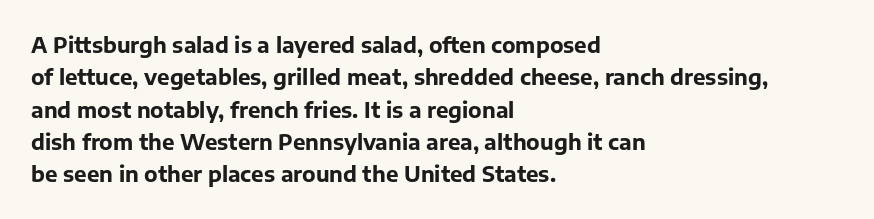
Q: Is the text bold? A: Yes.
Q: Is the text italic (slanted)? A: No, it is upright.
Q: Is the text underlined? A: No.
Q: How is the paragraph aligned? A: Left-aligned.
Q: Is the spacing between letters normal or unusually wide? A: Normal.
Q: Is the spacing between lines tight, normal or loose? A: Normal.
